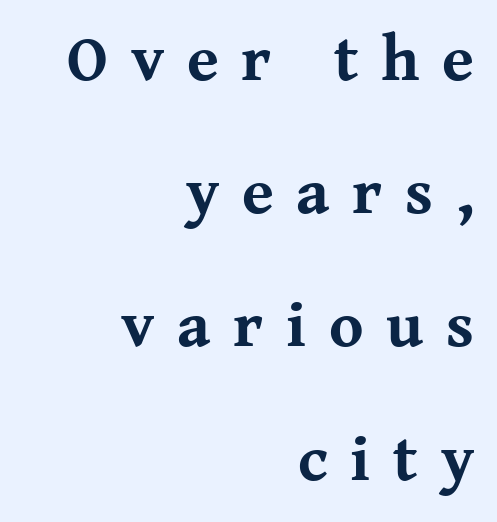
{"serif": "yes", "italic": "no", "bold": "yes", "weight": "bold", "width": "normal", "stroke_contrast": "medium", "x_height": "medium", "monospaced": "no", "underline": "no", "align": "right", "line_spacing": "loose", "line_spacing_ratio": 2.05, "letter_spacing": "wide", "letter_spacing_em": 0.35, "glyph_px": 65}
